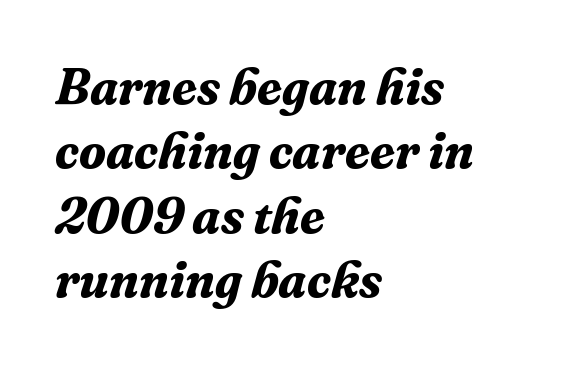
The image shows 50 px bold serif type, italic (leaning right); set left-aligned, normal line spacing (1.29x), normal letter spacing, not underlined; medium stroke contrast and a medium x-height.
